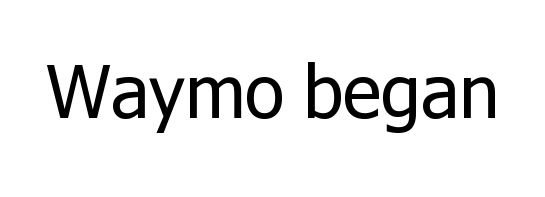
You can tell it's not italic because the verticals are truly vertical. Caption: standard tracking, unaltered. Type style note: lacks serifs. Beneath every word, the page is bare. Vertical stems look standard width or narrower in stroke. Think of a printed novel: that variable character pitch is what you see here.
